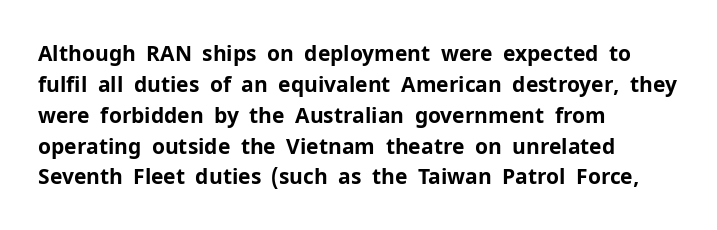
Q: Is the text bold? A: Yes.
Q: Is the text italic (slanted)? A: No, it is upright.
Q: Is the text underlined? A: No.
Q: How is the paragraph aligned? A: Left-aligned.
Q: Is the spacing between letters normal or unusually wide? A: Normal.
Q: Is the spacing between lines tight, normal or loose? A: Normal.
